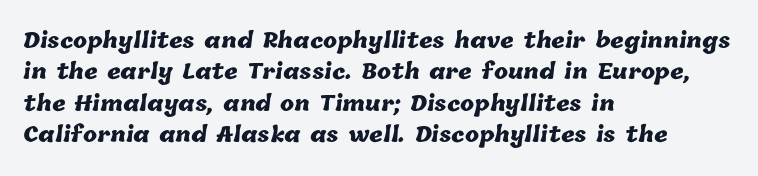
The image shows 21 px bold type; set left-aligned, normal line spacing (1.49x), normal letter spacing, not underlined.
